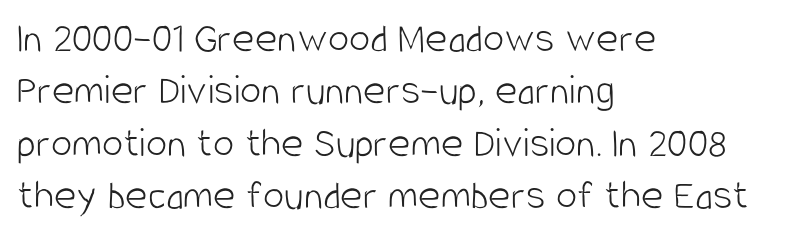
{"serif": "no", "italic": "no", "bold": "no", "weight": "light", "width": "condensed", "stroke_contrast": "low", "x_height": "large", "monospaced": "no", "underline": "no", "align": "left", "line_spacing_ratio": 1.22, "letter_spacing": "normal", "letter_spacing_em": 0.0, "glyph_px": 43}
